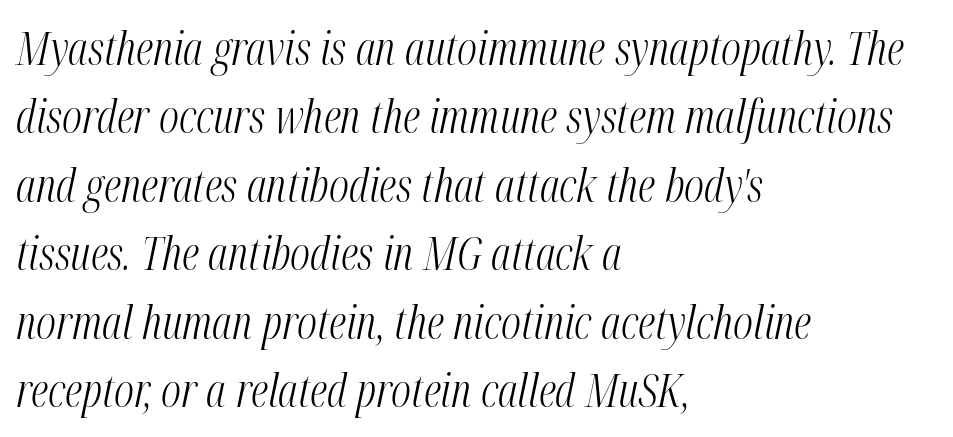
{"italic": "yes", "lean": "right", "slant_degrees": 12, "bold": "no", "weight": "light", "width": "condensed", "stroke_contrast": "medium", "x_height": "medium", "monospaced": "no", "underline": "no", "align": "left", "line_spacing": "normal", "line_spacing_ratio": 1.52, "letter_spacing": "normal", "letter_spacing_em": 0.0, "glyph_px": 45}
